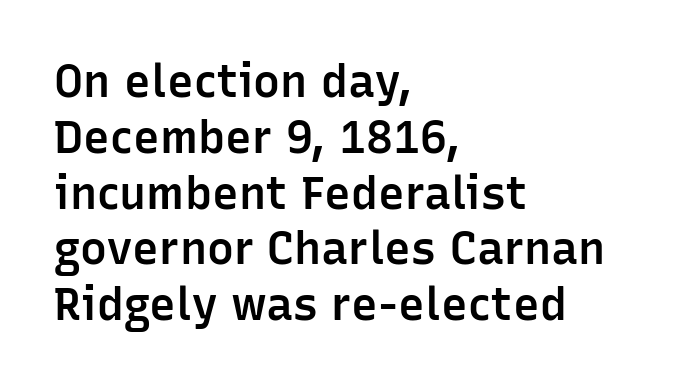
{"serif": "no", "italic": "no", "bold": "semi", "weight": "semibold", "width": "normal", "stroke_contrast": "low", "x_height": "medium", "monospaced": "no", "underline": "no", "align": "left", "line_spacing_ratio": 1.24, "letter_spacing": "normal", "letter_spacing_em": 0.0, "glyph_px": 45}
